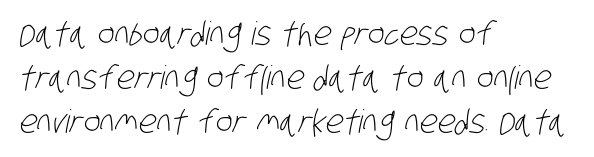
{"serif": "no", "bold": "no", "weight": "light", "width": "condensed", "stroke_contrast": "low", "x_height": "large", "monospaced": "no", "underline": "no", "align": "left", "line_spacing": "normal", "line_spacing_ratio": 1.37, "letter_spacing": "normal", "letter_spacing_em": 0.0, "glyph_px": 32}
